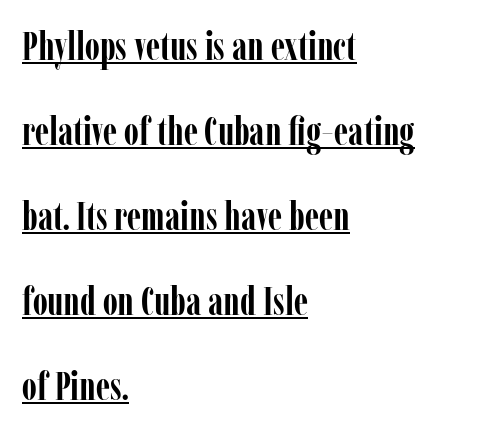
The image shows 39 px semibold, condensed serif type, upright; set left-aligned, loose line spacing (2.18x), normal letter spacing, underlined; low stroke contrast and a medium x-height.
